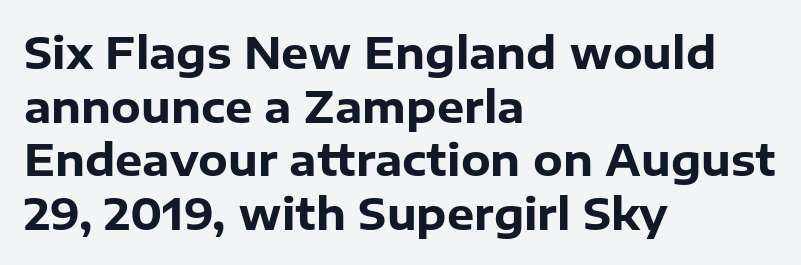
The image shows 43 px heavy sans-serif type, upright; set left-aligned, normal line spacing (1.25x), normal letter spacing, not underlined; low stroke contrast and a medium x-height.
